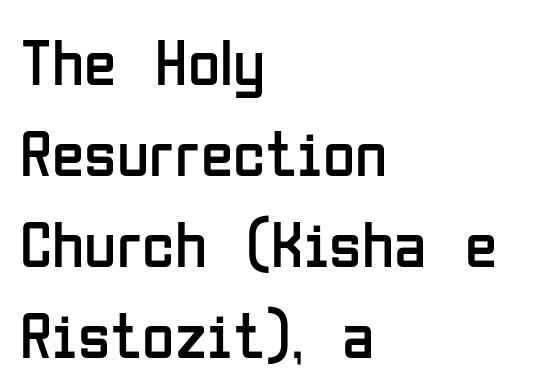
The image shows 66 px regular-weight, condensed sans-serif type, upright; set left-aligned, normal line spacing (1.38x), normal letter spacing, not underlined; low stroke contrast and a medium x-height.
